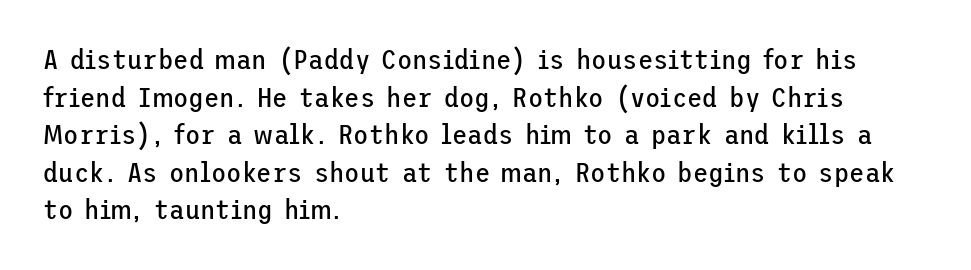
{"serif": "no", "italic": "no", "bold": "no", "weight": "regular", "width": "normal", "stroke_contrast": "low", "x_height": "medium", "underline": "no", "align": "left", "line_spacing": "normal", "line_spacing_ratio": 1.34, "letter_spacing": "normal", "letter_spacing_em": 0.0, "glyph_px": 28}
